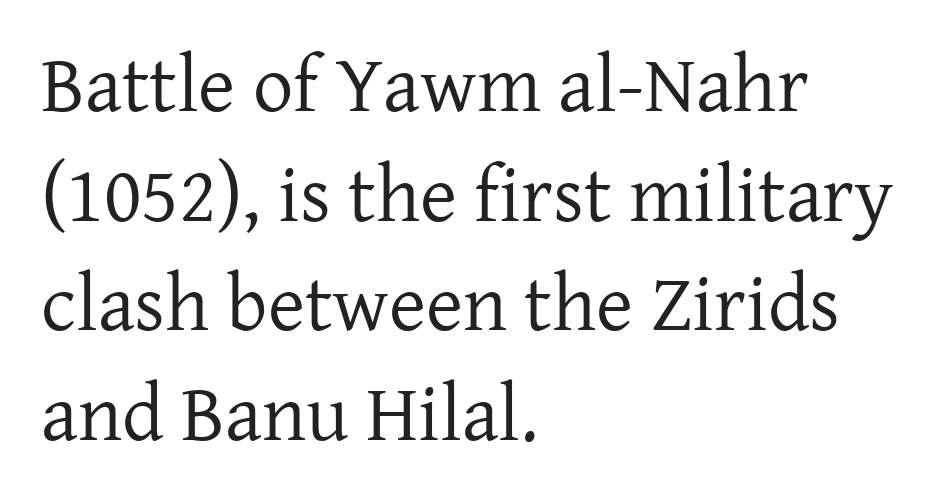
The image shows 80 px regular-weight serif type, upright; set left-aligned, normal line spacing (1.37x), normal letter spacing, not underlined; low stroke contrast and a medium x-height.
